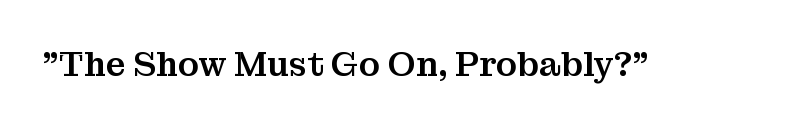
A typesetter would mark this as roman, not italic. Varying glyph widths throughout — classic text-font behaviour. The letters carry serifs — small finishing strokes at the ends of their stems. Plain, unruled lines of type. Look at the tracking — it's just the regular setting, nothing added.
